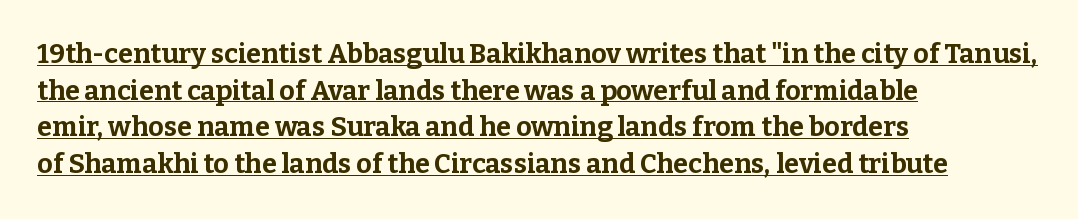
Q: Is the text bold? A: Yes.
Q: Is the text italic (slanted)? A: No, it is upright.
Q: Is the text underlined? A: Yes.
Q: How is the paragraph aligned? A: Left-aligned.
Q: Is the spacing between letters normal or unusually wide? A: Normal.
Q: Is the spacing between lines tight, normal or loose? A: Normal.
